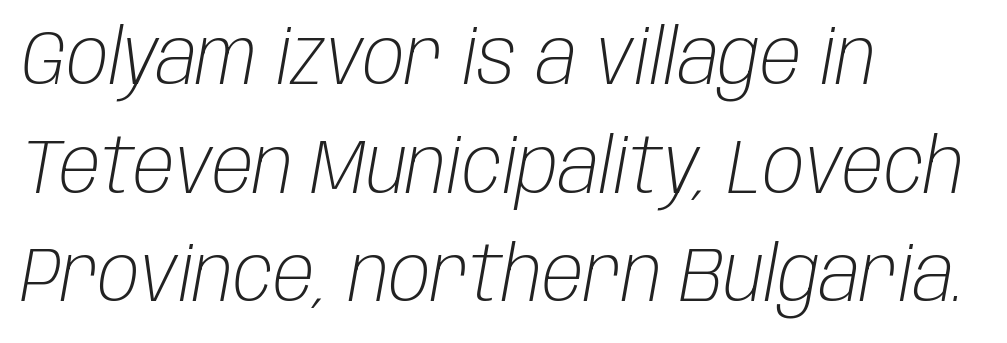
{"italic": "yes", "lean": "right", "slant_degrees": 10, "bold": "no", "weight": "light", "width": "condensed", "stroke_contrast": "low", "x_height": "large", "monospaced": "no", "underline": "no", "align": "left", "line_spacing": "normal", "line_spacing_ratio": 1.41, "letter_spacing": "normal", "letter_spacing_em": 0.0, "glyph_px": 77}
